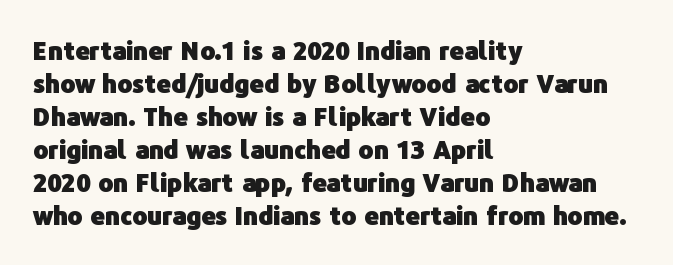
A full-strength bold gives these letters their thick strokes. The gaps between neighbouring characters are ordinary and unremarkable. The lines sit at an ordinary, default distance from one another. Descender tails drop into unmarked territory.
